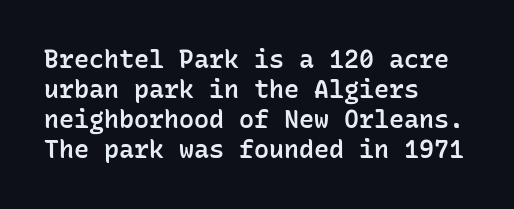
The rendering uses a semibold face; strokes are thickened but not to full bold. Horizontal alignment here is leftward, the default for most running prose. Nope, not italic — everything's standing straight. The letterforms sit shoulder to shoulder at normal distance.
